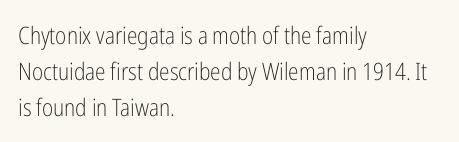
There is no visible air inserted between adjacent glyphs. The rendering anchors every line to the left-hand side. Counters stay open thanks to moderate or lighter strokes. Is there much room between lines? A standard amount, neither cramped nor airy. Type without underlining.
